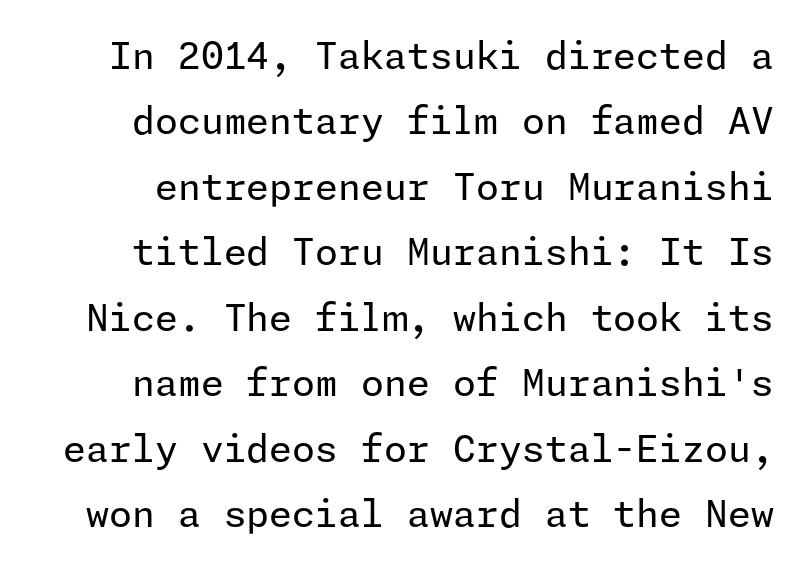
Q: Is the text bold? A: No.
Q: Is the text italic (slanted)? A: No, it is upright.
Q: Is the typeface a serif or a sans-serif typeface? A: Sans-serif.
Q: Is the text underlined? A: No.
Q: Is the spacing between letters normal or unusually wide? A: Normal.
Q: Width (condensed, normal, or wide)? A: Normal.
Q: Stroke contrast? A: Low.
Q: x-height? A: Medium.
